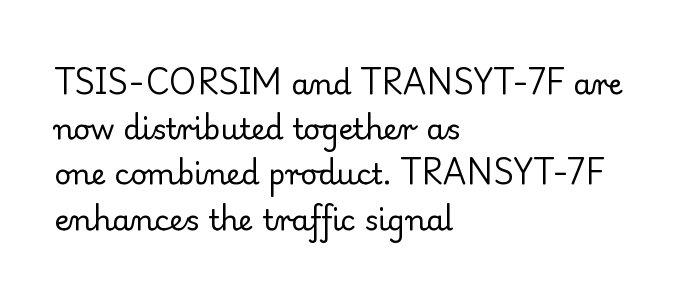
Q: Is the text bold? A: No.
Q: Is the text italic (slanted)? A: No, it is upright.
Q: Is the typeface a serif or a sans-serif typeface? A: Serif.
Q: Is the text underlined? A: No.
Q: How is the paragraph aligned? A: Left-aligned.
Q: Is the spacing between letters normal or unusually wide? A: Normal.
Q: Is the spacing between lines tight, normal or loose? A: Normal.
Q: Width (condensed, normal, or wide)? A: Normal.
Q: Stroke contrast? A: Low.
Q: x-height? A: Small.
Q: Monospaced? A: No.
